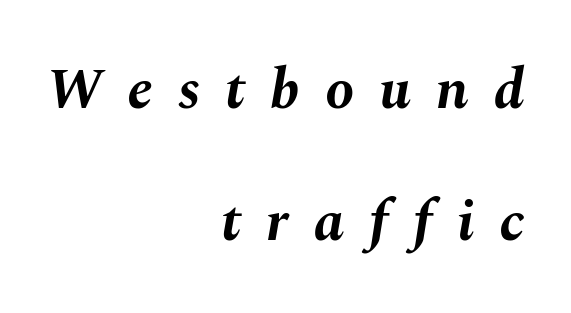
The face used here is proportionally spaced, like ordinary book or web type. Glyph-to-glyph distance is far greater than everyday printed text. Students, observe: this is what heavily led, spacious text looks like. Characters are canted at an angle relative to the baseline's perpendicular. The passage is arranged like a letterhead date or caption credit — flush right.
